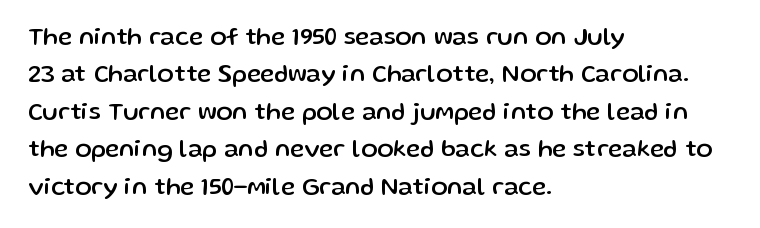
Quick note: interline space is typical. Ordinary non-slanted type is in use. The glyphs are unaccompanied by any horizontal stroke below them. The setting favours the left margin, as ordinary paragraphs usually do.
